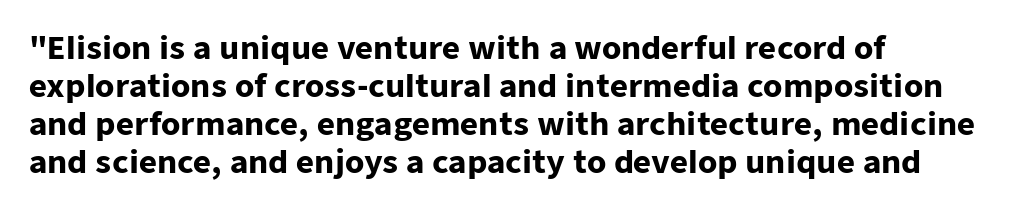
{"serif": "no", "italic": "no", "bold": "yes", "weight": "heavy", "width": "normal", "stroke_contrast": "low", "x_height": "medium", "monospaced": "no", "underline": "no", "align": "left", "line_spacing_ratio": 1.23, "letter_spacing": "normal", "letter_spacing_em": 0.0, "glyph_px": 31}
